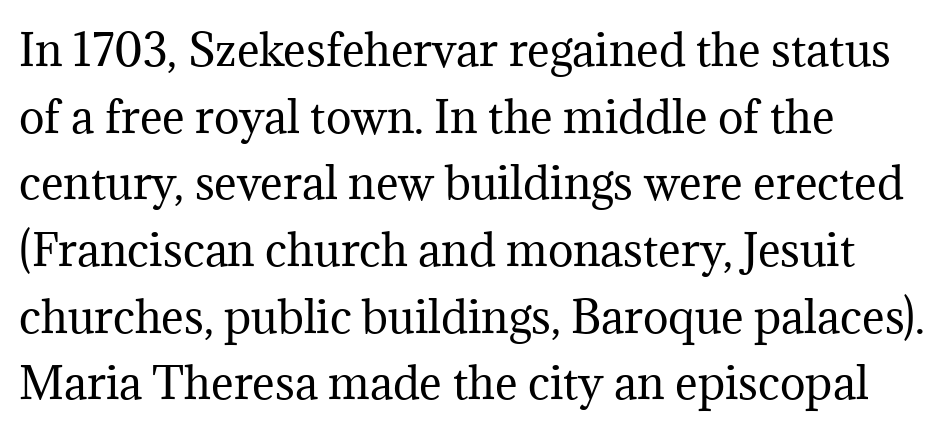
The image shows 43 px regular-weight serif type, upright; set left-aligned, normal line spacing (1.55x), normal letter spacing, not underlined; medium stroke contrast and a medium x-height.
